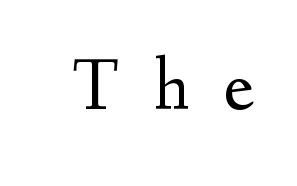
Q: Is the text bold? A: No.
Q: Is the text italic (slanted)? A: No, it is upright.
Q: Is the typeface a serif or a sans-serif typeface? A: Serif.
Q: Is the text underlined? A: No.
Q: Is the spacing between letters normal or unusually wide? A: Unusually wide.
Q: Width (condensed, normal, or wide)? A: Normal.
Q: Stroke contrast? A: Medium.
Q: x-height? A: Small.
Q: Monospaced? A: No.
